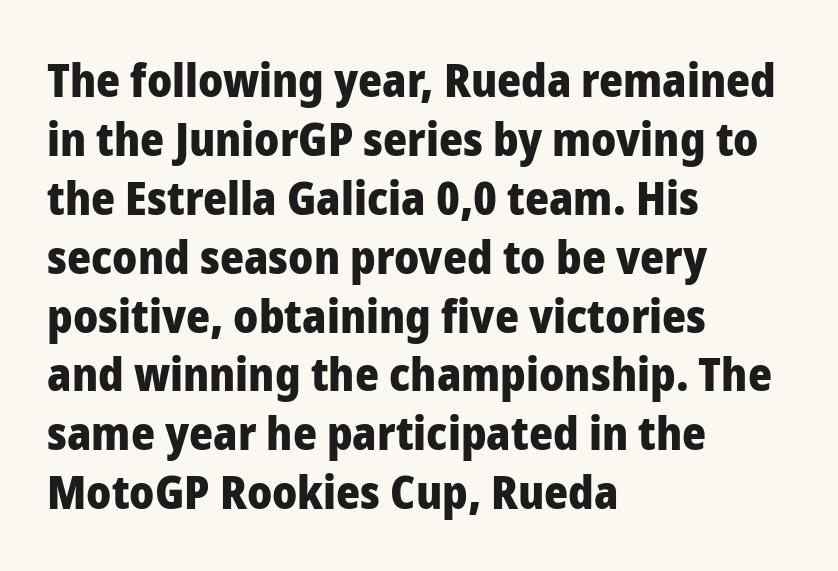
Q: Is the text bold? A: Yes.
Q: Is the text italic (slanted)? A: No, it is upright.
Q: Is the typeface a serif or a sans-serif typeface? A: Sans-serif.
Q: Is the text underlined? A: No.
Q: How is the paragraph aligned? A: Left-aligned.
Q: Is the spacing between letters normal or unusually wide? A: Normal.
Q: Is the spacing between lines tight, normal or loose? A: Normal.
Q: Width (condensed, normal, or wide)? A: Normal.
Q: Stroke contrast? A: Low.
Q: x-height? A: Medium.
Q: Monospaced? A: No.
